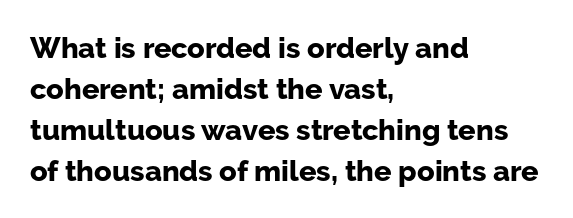
{"serif": "no", "italic": "no", "bold": "yes", "weight": "bold", "width": "normal", "stroke_contrast": "low", "x_height": "medium", "monospaced": "no", "underline": "no", "align": "left", "line_spacing": "normal", "line_spacing_ratio": 1.41, "letter_spacing": "normal", "letter_spacing_em": 0.0, "glyph_px": 29}
